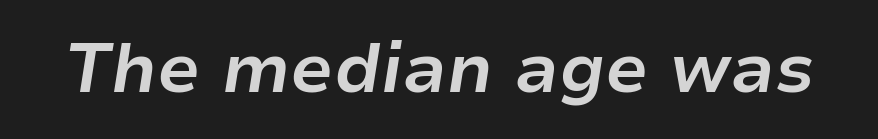
Standard letterfit; no display-style spreading of the glyphs. Plain, unruled lines of type. A typesetter would mark this as italic. Note the varied advance widths — an 'i' is clearly narrower than an 'm'. The strokes are fattened all the way to bold.
